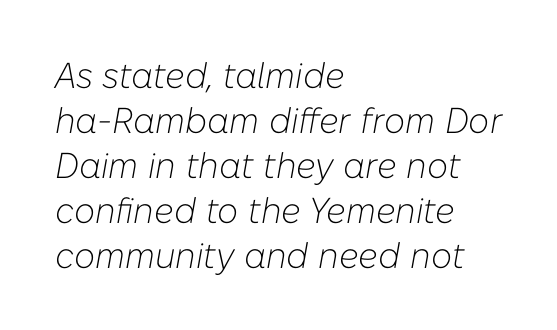
The image shows 36 px light type, italic (leaning right); set left-aligned, normal line spacing (1.25x), normal letter spacing, not underlined; low stroke contrast and a medium x-height.
